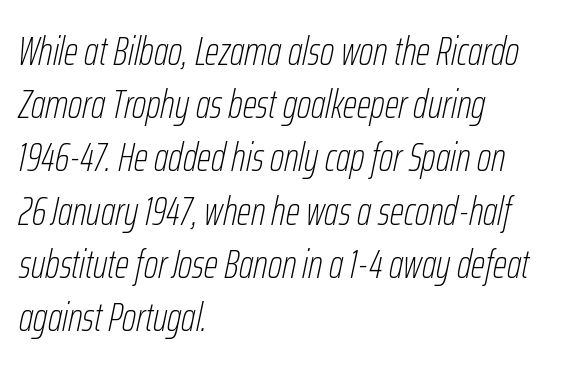
Q: Is the text bold? A: No.
Q: Is the text italic (slanted)? A: Yes, it leans right by about 12 degrees.
Q: Is the text underlined? A: No.
Q: How is the paragraph aligned? A: Left-aligned.
Q: Is the spacing between letters normal or unusually wide? A: Normal.
Q: Is the spacing between lines tight, normal or loose? A: Normal.
Q: Width (condensed, normal, or wide)? A: Condensed.
Q: Stroke contrast? A: Low.
Q: x-height? A: Medium.
Q: Monospaced? A: No.
